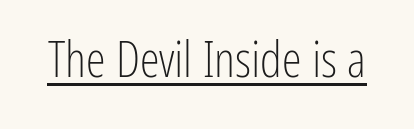
The image shows 50 px light, condensed sans-serif type, upright; set normal letter spacing, underlined; low stroke contrast and a medium x-height.
